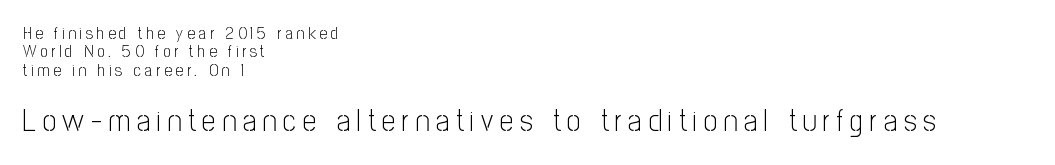
The image shows 30 px light, condensed sans-serif type, upright; set left-aligned, tight line spacing (1.08x), unusually wide letter spacing (+0.22 em), not underlined; the second (bottom) block is 1.76x larger; low stroke contrast and a medium x-height.
